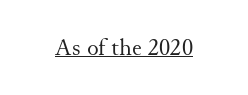
Q: Is the text bold? A: No.
Q: Is the text italic (slanted)? A: No, it is upright.
Q: Is the text underlined? A: Yes.
Q: Is the spacing between letters normal or unusually wide? A: Normal.
